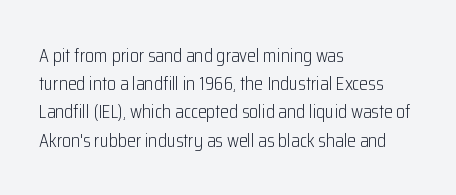
{"italic": "no", "bold": "no", "underline": "no", "align": "left", "line_spacing": "normal", "line_spacing_ratio": 1.41, "letter_spacing": "normal", "letter_spacing_em": 0.0, "glyph_px": 20}
